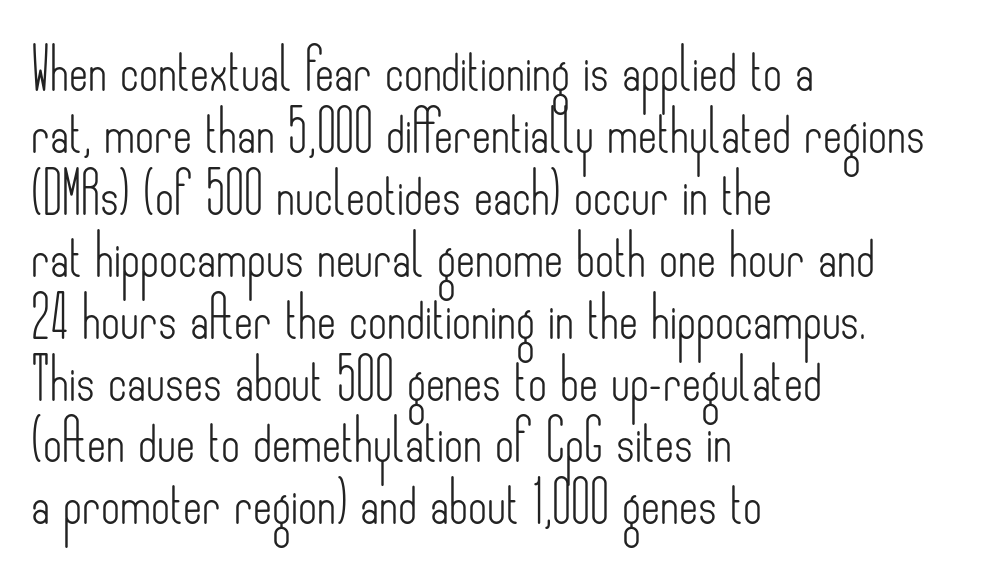
These lines sit exactly where default settings would place them. A classic flush-left, rag-right setting is used for this passage. Heft: none added — not bold. Posture: upright roman.
